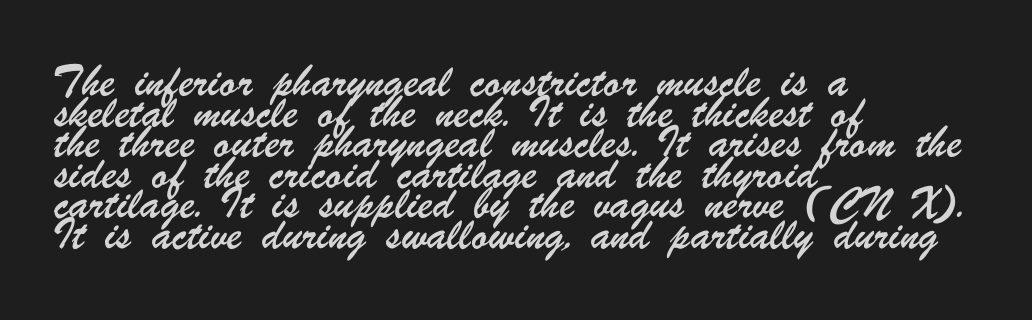
Q: Is the text underlined? A: No.
Q: How is the paragraph aligned? A: Left-aligned.
Q: Is the spacing between letters normal or unusually wide? A: Normal.
Q: Is the spacing between lines tight, normal or loose? A: Normal.
